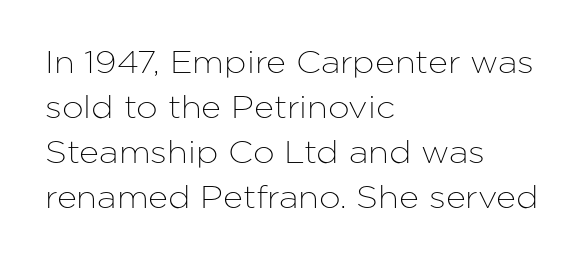
Caption: standard tracking, unaltered. Notice how the stems are strictly vertical — no italics here. These lines are rendered in a variable-pitch font. Regarding leading, the lines here are spaced in the standard way.
